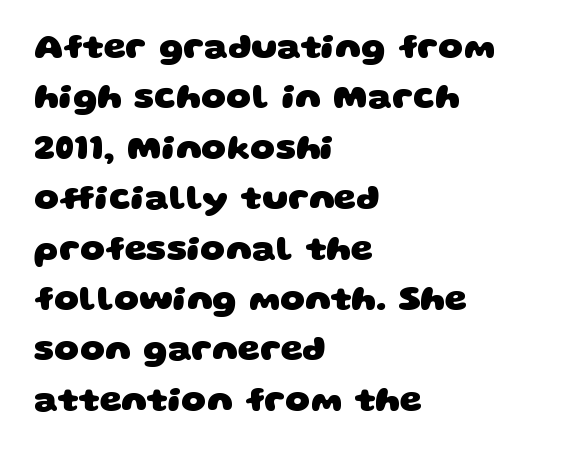
Q: Is the text bold? A: Yes.
Q: Is the typeface a serif or a sans-serif typeface? A: Sans-serif.
Q: Is the text underlined? A: No.
Q: How is the paragraph aligned? A: Left-aligned.
Q: Is the spacing between letters normal or unusually wide? A: Normal.
Q: Is the spacing between lines tight, normal or loose? A: Normal.
Q: Width (condensed, normal, or wide)? A: Wide.
Q: Stroke contrast? A: Low.
Q: x-height? A: Large.
Q: Monospaced? A: No.
